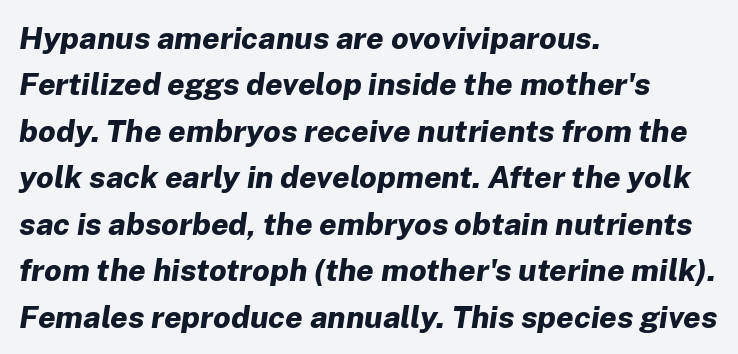
The image shows 31 px bold type, italic (leaning right); set left-aligned, normal line spacing (1.5x), normal letter spacing, not underlined; low stroke contrast and a medium x-height.
